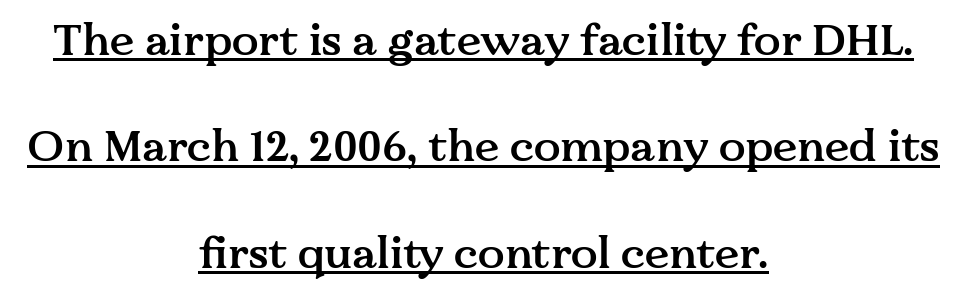
The image shows 44 px semibold serif type, upright; set centered, loose line spacing (2.42x), normal letter spacing, underlined; medium stroke contrast and a medium x-height.
